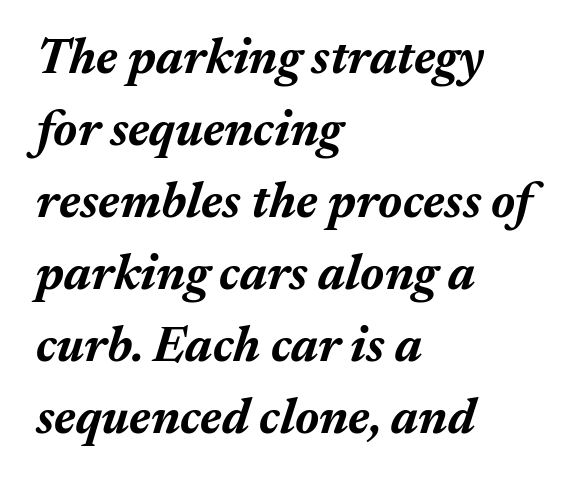
{"italic": "yes", "lean": "right", "slant_degrees": 17, "bold": "yes", "weight": "bold", "width": "normal", "stroke_contrast": "medium", "x_height": "medium", "monospaced": "no", "underline": "no", "align": "left", "line_spacing": "normal", "line_spacing_ratio": 1.44, "letter_spacing": "normal", "letter_spacing_em": 0.0, "glyph_px": 50}
